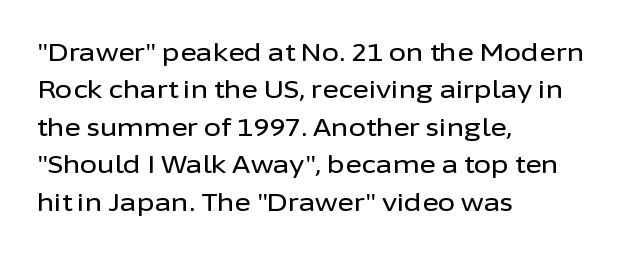
The image shows 25 px text type, upright; set left-aligned, normal line spacing (1.5x), normal letter spacing, not underlined.
